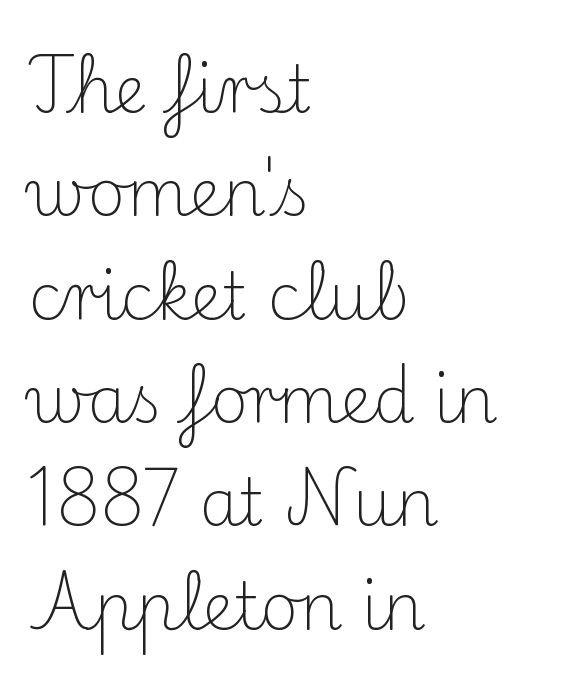
Q: Is the text bold? A: No.
Q: Is the text italic (slanted)? A: No, it is upright.
Q: Is the typeface a serif or a sans-serif typeface? A: Serif.
Q: Is the text underlined? A: No.
Q: How is the paragraph aligned? A: Left-aligned.
Q: Is the spacing between letters normal or unusually wide? A: Normal.
Q: Is the spacing between lines tight, normal or loose? A: Normal.
Q: Width (condensed, normal, or wide)? A: Normal.
Q: Stroke contrast? A: Medium.
Q: x-height? A: Small.
Q: Monospaced? A: No.
